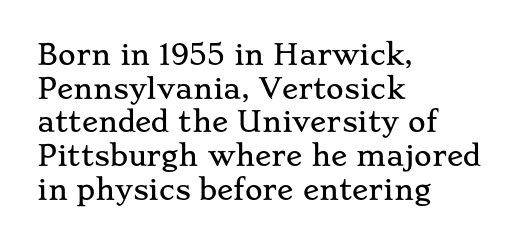
{"italic": "no", "underline": "no", "align": "left", "line_spacing": "normal", "line_spacing_ratio": 1.25, "letter_spacing": "normal", "letter_spacing_em": 0.0, "glyph_px": 27}
